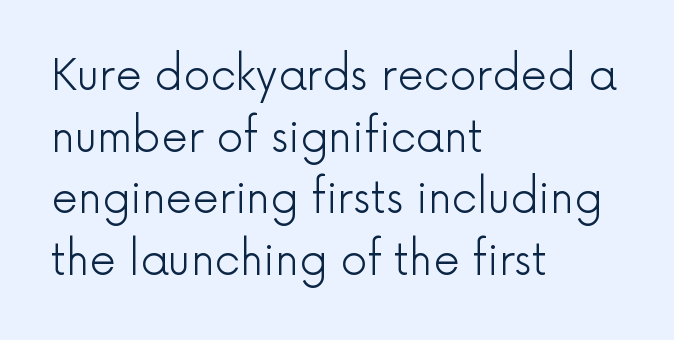
The image shows 42 px light sans-serif type, upright; set left-aligned, normal line spacing (1.47x), normal letter spacing, not underlined; a medium x-height.
